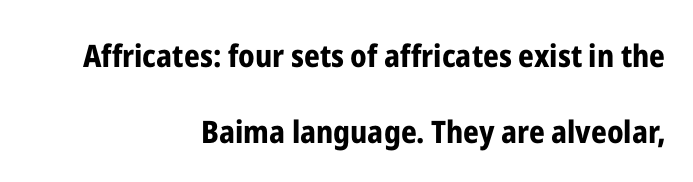
The designer went with a sans here, leaving each stem footless. Right-aligned paragraph, ragged on the left. A clean baseline with only descenders dipping below it. The tracking reads as untouched default to a designer's eye.
